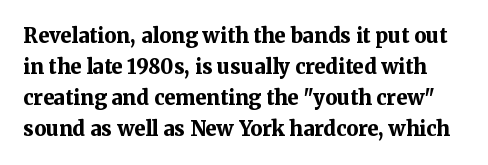
{"italic": "no", "bold": "yes", "underline": "no", "line_spacing": "normal", "line_spacing_ratio": 1.55, "letter_spacing": "normal", "letter_spacing_em": 0.0, "glyph_px": 20}
